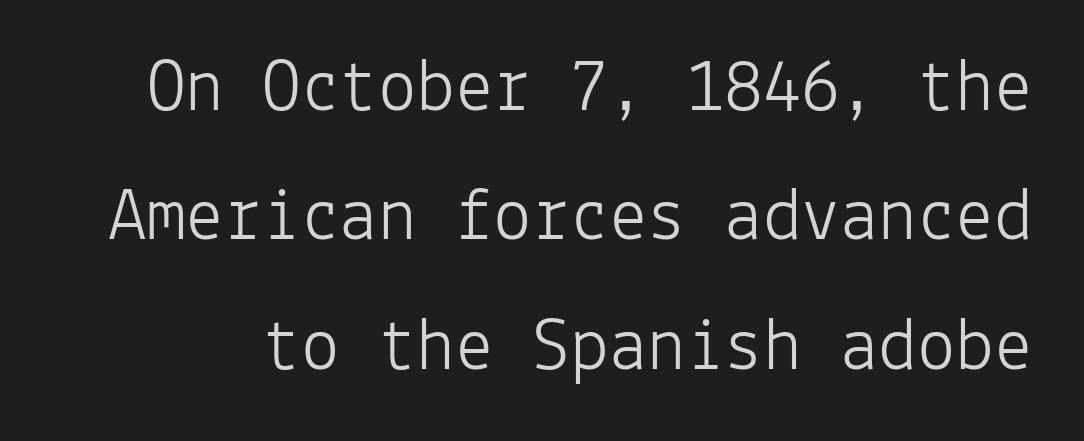
This rendering features lettering with no underline. The face looks like a standard text weight, possibly lighter. This sample uses a sans-serif face. Words appear dense and cohesive because spacing is normal. Honestly, the row spacing looks completely unremarkable.
